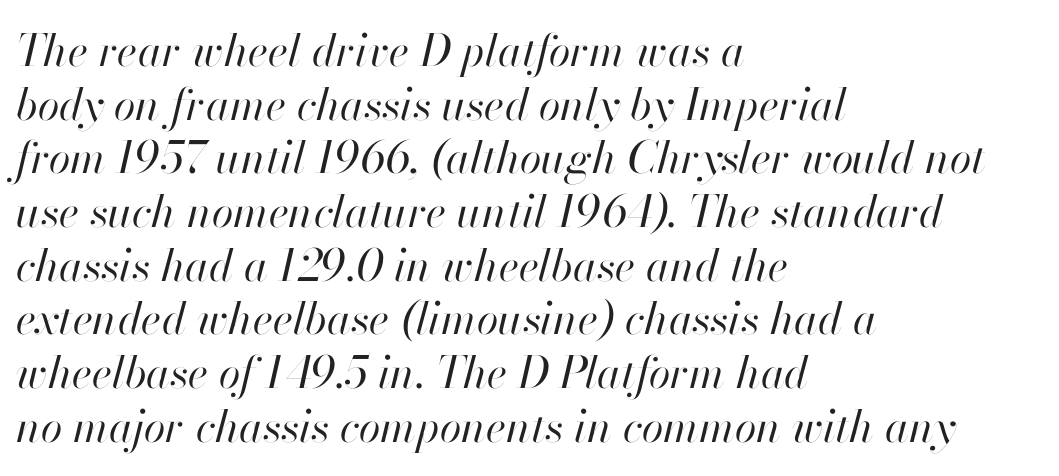
The image shows 44 px regular-weight type, italic (leaning right); set left-aligned, line spacing 1.22x, normal letter spacing, not underlined; high stroke contrast and a small x-height.
